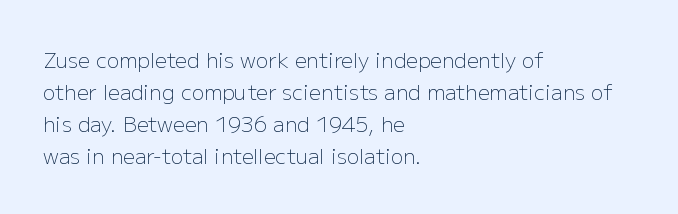
The image shows 21 px text type, upright; set left-aligned, normal line spacing (1.52x), normal letter spacing, not underlined.
